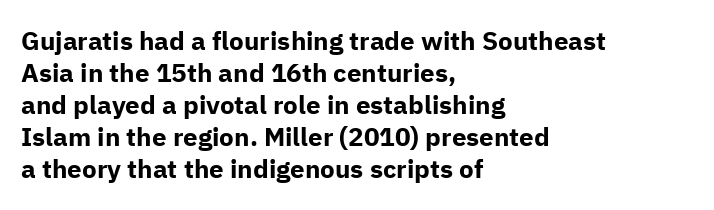
The image shows 26 px bold type, upright; set left-aligned, line spacing 1.23x, normal letter spacing, not underlined.
